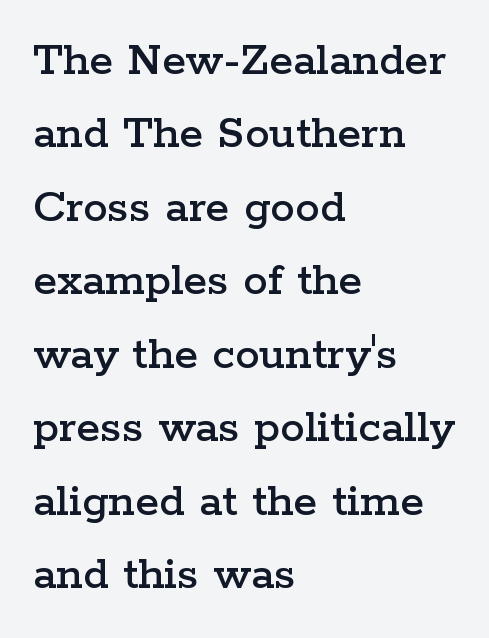
Q: Is the text italic (slanted)? A: No, it is upright.
Q: Is the typeface a serif or a sans-serif typeface? A: Serif.
Q: Is the text underlined? A: No.
Q: How is the paragraph aligned? A: Left-aligned.
Q: Is the spacing between letters normal or unusually wide? A: Normal.
Q: Is the spacing between lines tight, normal or loose? A: Normal.
Q: Width (condensed, normal, or wide)? A: Wide.
Q: Stroke contrast? A: Low.
Q: x-height? A: Medium.
Q: Monospaced? A: No.
